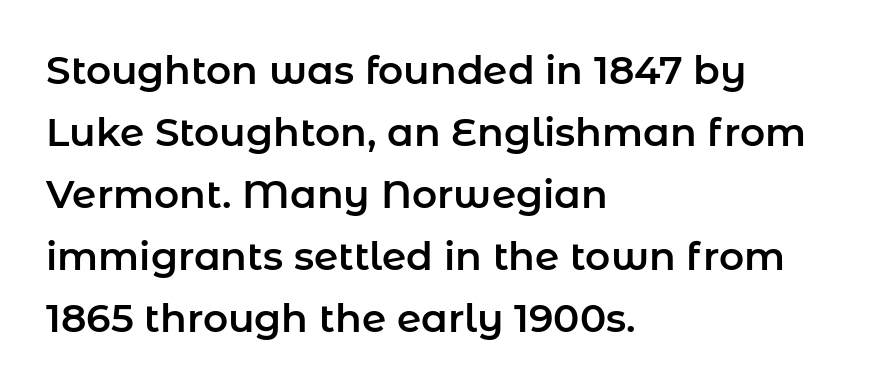
The image shows 39 px sans-serif type, upright; set left-aligned, normal line spacing (1.59x), normal letter spacing, not underlined; low stroke contrast and a medium x-height.
